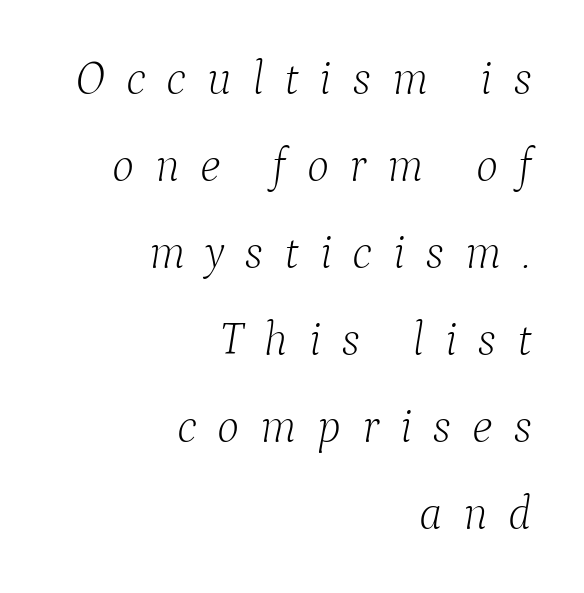
{"serif": "yes", "italic": "yes", "lean": "right", "slant_degrees": 9, "bold": "no", "weight": "light", "width": "normal", "stroke_contrast": "low", "x_height": "medium", "monospaced": "no", "underline": "no", "align": "right", "line_spacing_ratio": 1.85, "letter_spacing": "wide", "letter_spacing_em": 0.44, "glyph_px": 47}
